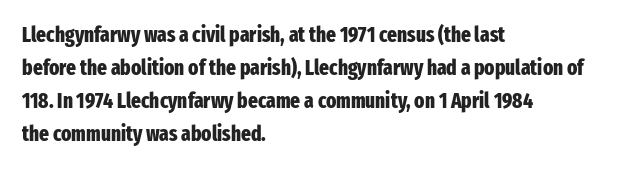
The sample has been set heavy, in full bold. Any mark beneath the type? The region is blank. The ragged edge is on the right, which tells us the setting is flush left. This sample uses plain, unmodified letter spacing. Posture: vertical. Does the leading feel generous? No, just average.
